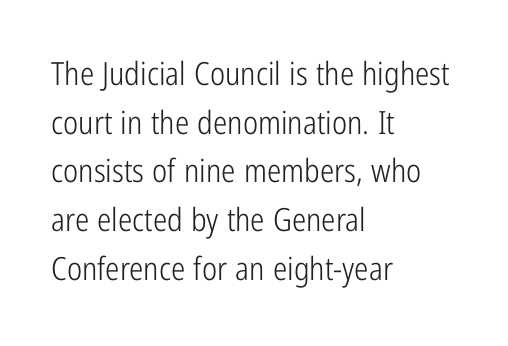
{"serif": "no", "italic": "no", "bold": "no", "weight": "light", "width": "condensed", "stroke_contrast": "low", "x_height": "medium", "monospaced": "no", "underline": "no", "align": "left", "line_spacing": "normal", "line_spacing_ratio": 1.52, "letter_spacing": "normal", "letter_spacing_em": 0.0, "glyph_px": 32}
